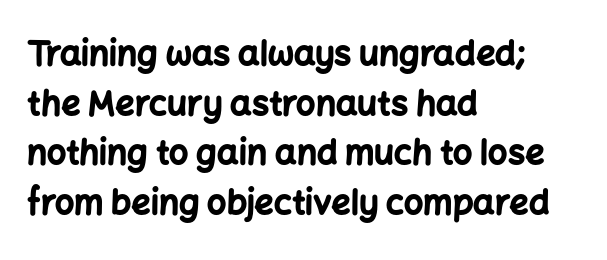
Q: Is the text bold? A: Yes.
Q: Is the text italic (slanted)? A: No, it is upright.
Q: Is the typeface a serif or a sans-serif typeface? A: Sans-serif.
Q: Is the text underlined? A: No.
Q: How is the paragraph aligned? A: Left-aligned.
Q: Is the spacing between letters normal or unusually wide? A: Normal.
Q: Is the spacing between lines tight, normal or loose? A: Normal.
Q: Width (condensed, normal, or wide)? A: Normal.
Q: Stroke contrast? A: Low.
Q: x-height? A: Medium.
Q: Monospaced? A: No.
